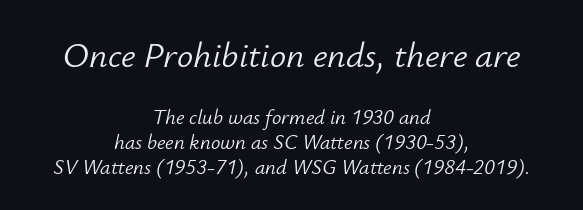
Nobody touched the tracking dial on this one. Would a proofreader flag this as italicized? Yes. Check under the words: just untouched page. This rendering uses center alignment, leaving both contours irregular but symmetric.
